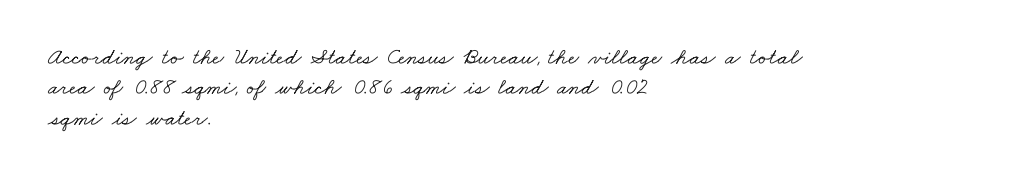
Each line starts at the same left margin while the right side varies. No extra tracking has been applied to these lines. One glance says typical: line gaps are just what's usual. The strip under each line holds only bare page.
